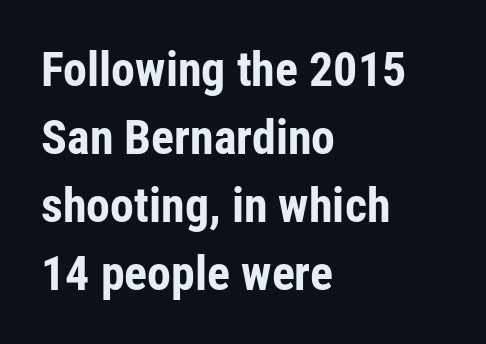
Q: Is the text bold? A: Yes.
Q: Is the text italic (slanted)? A: No, it is upright.
Q: Is the typeface a serif or a sans-serif typeface? A: Sans-serif.
Q: Is the text underlined? A: No.
Q: How is the paragraph aligned? A: Left-aligned.
Q: Is the spacing between letters normal or unusually wide? A: Normal.
Q: Is the spacing between lines tight, normal or loose? A: Normal.
Q: Width (condensed, normal, or wide)? A: Condensed.
Q: Stroke contrast? A: Low.
Q: x-height? A: Medium.
Q: Monospaced? A: No.
